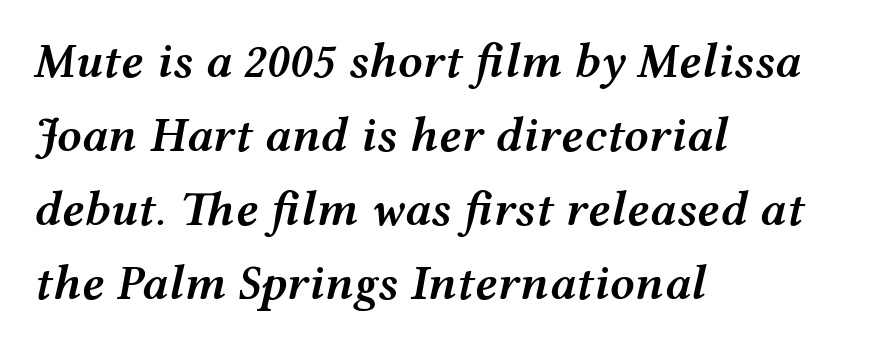
The compositor pushed each line to the left boundary. Anything drawn beneath the words? Only blank space. Quick note: italic. Looks like regular typesetting: each glyph gets only the width it needs. These lines carry some extra weight — a demibold, not a full bold. In terms of letterspacing, this is plain default setting.
